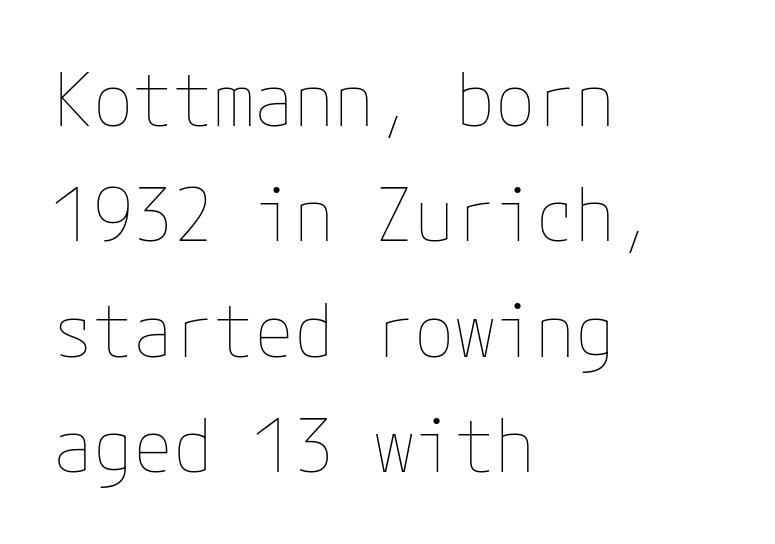
{"italic": "no", "bold": "no", "weight": "thin", "width": "normal", "stroke_contrast": "low", "x_height": "medium", "underline": "no", "align": "left", "line_spacing": "normal", "line_spacing_ratio": 1.58, "letter_spacing": "normal", "letter_spacing_em": 0.0, "glyph_px": 73}
